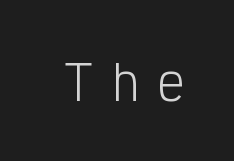
{"serif": "no", "italic": "no", "bold": "no", "weight": "light", "width": "condensed", "stroke_contrast": "low", "x_height": "medium", "monospaced": "yes", "underline": "no", "letter_spacing": "wide", "letter_spacing_em": 0.37, "glyph_px": 48}
